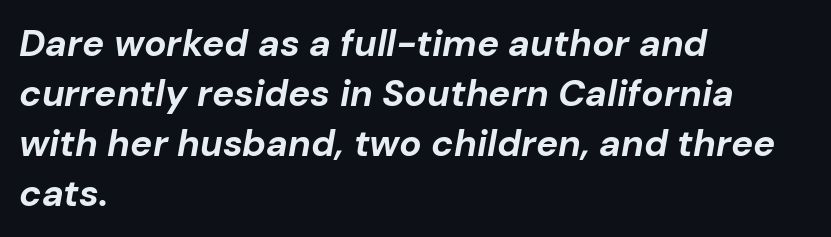
The image shows 37 px bold type, italic (leaning right); set left-aligned, normal line spacing (1.35x), normal letter spacing, not underlined; low stroke contrast and a medium x-height.
